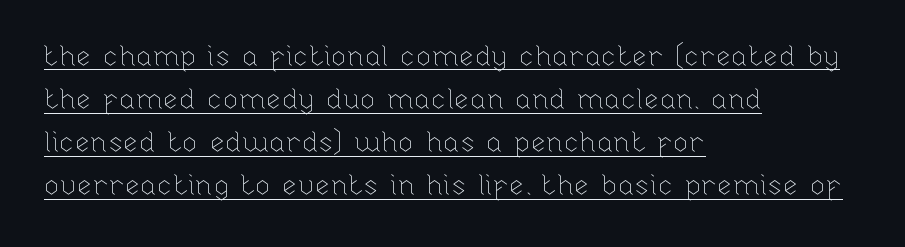
Q: Is the text bold? A: No.
Q: Is the text italic (slanted)? A: No, it is upright.
Q: Is the text underlined? A: Yes.
Q: How is the paragraph aligned? A: Left-aligned.
Q: Is the spacing between letters normal or unusually wide? A: Normal.
Q: Is the spacing between lines tight, normal or loose? A: Normal.
Q: Width (condensed, normal, or wide)? A: Normal.
Q: Stroke contrast? A: Low.
Q: x-height? A: Medium.
Q: Monospaced? A: No.
